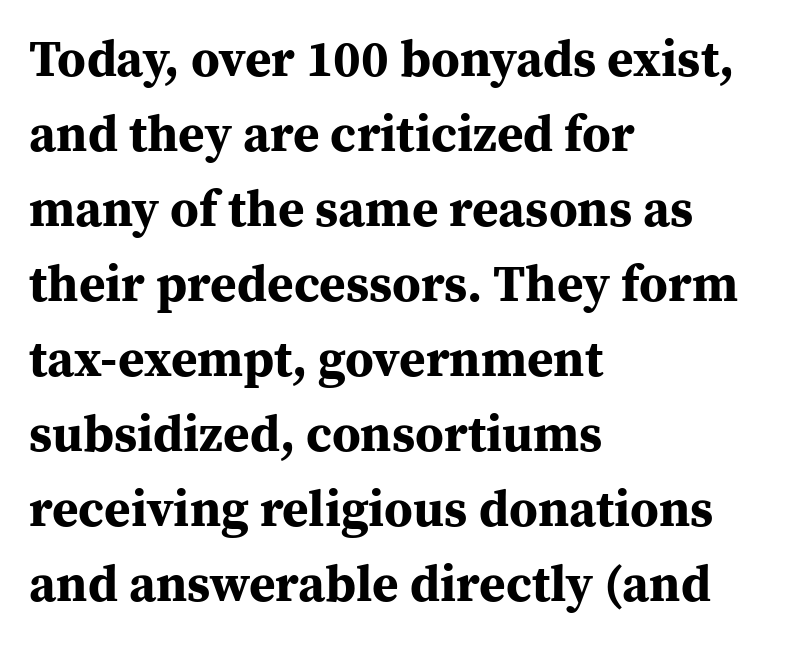
{"serif": "yes", "italic": "no", "bold": "yes", "weight": "bold", "width": "normal", "stroke_contrast": "medium", "x_height": "medium", "monospaced": "no", "underline": "no", "align": "left", "line_spacing": "normal", "line_spacing_ratio": 1.47, "letter_spacing": "normal", "letter_spacing_em": 0.0, "glyph_px": 51}
